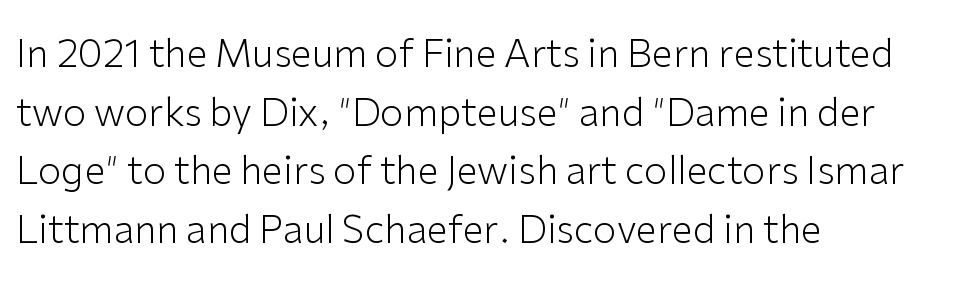
The image shows 38 px light sans-serif type, upright; set left-aligned, normal line spacing (1.54x), normal letter spacing, not underlined; low stroke contrast and a medium x-height.
